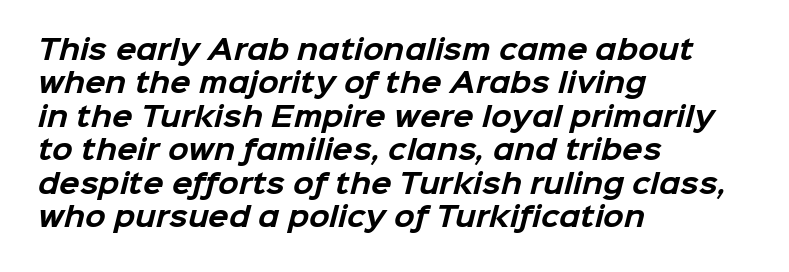
No word sits above an underline. This sample uses plain, unmodified letter spacing. This rendering uses left alignment, leaving the right contour irregular. These lines carry a lot of weight — the face is fully bold.
